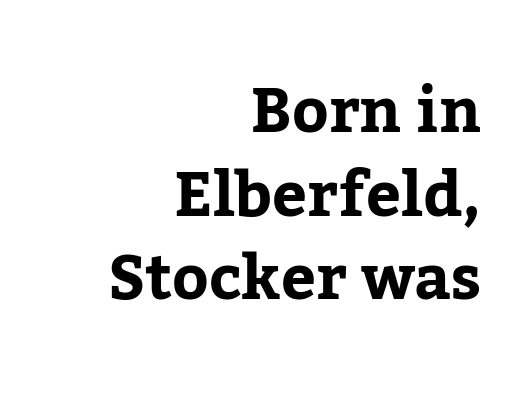
Q: Is the text bold? A: Yes.
Q: Is the text italic (slanted)? A: No, it is upright.
Q: Is the typeface a serif or a sans-serif typeface? A: Serif.
Q: Is the text underlined? A: No.
Q: How is the paragraph aligned? A: Right-aligned.
Q: Is the spacing between letters normal or unusually wide? A: Normal.
Q: Is the spacing between lines tight, normal or loose? A: Normal.
Q: Width (condensed, normal, or wide)? A: Normal.
Q: Stroke contrast? A: Low.
Q: x-height? A: Medium.
Q: Monospaced? A: No.
